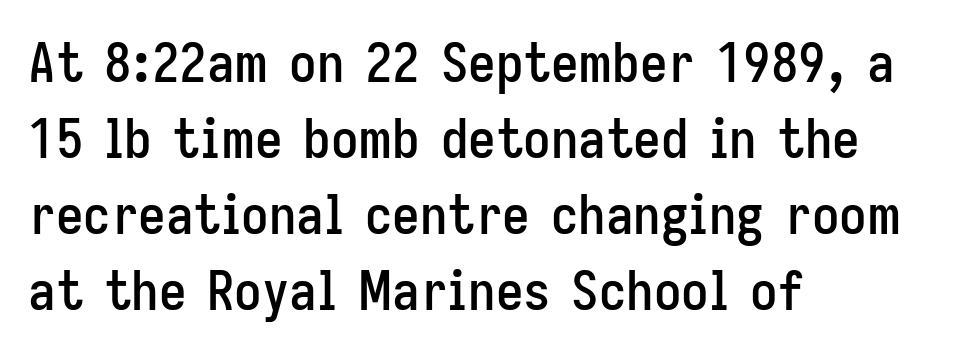
The lettering holds an erect, upright posture throughout. Letterform terminals end flat and unadorned throughout the passage. Letters rest on an invisible, unmarked baseline. Leading: standard.
